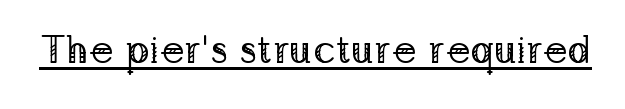
The face looks like a standard text weight, possibly lighter. What decoration does the sample have? An underline. Old-style or modern, the face here clearly has serifs. Nothing unusual about the tracking: characters are spaced as the font intends. The type sits square on the baseline with zero lean.
